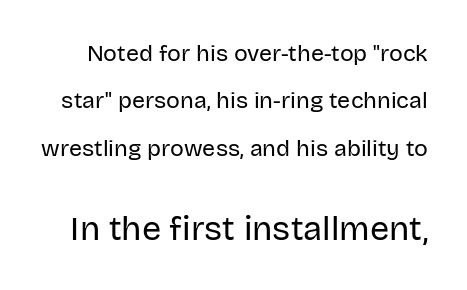
The image shows 34 px regular-weight sans-serif type, upright; set loose line spacing (2.06x), normal letter spacing, not underlined; the second (bottom) block is 1.48x larger; low stroke contrast and a large x-height.
